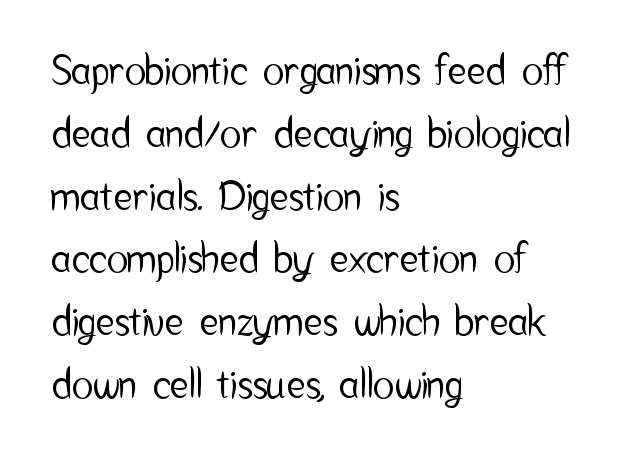
Quick note: interline space is typical. This sample uses a sans-serif face. Nothing unusual about the tracking: characters are spaced as the font intends. These lines were composed using upright roman letters.
